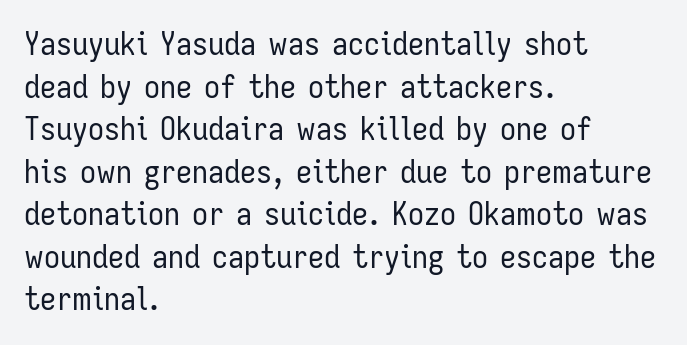
The face looks like a standard text weight, possibly lighter. Check under the words: just untouched page. Nobody touched the tracking dial on this one. Summary of vertical rhythm: regular, with standard interline spacing.
